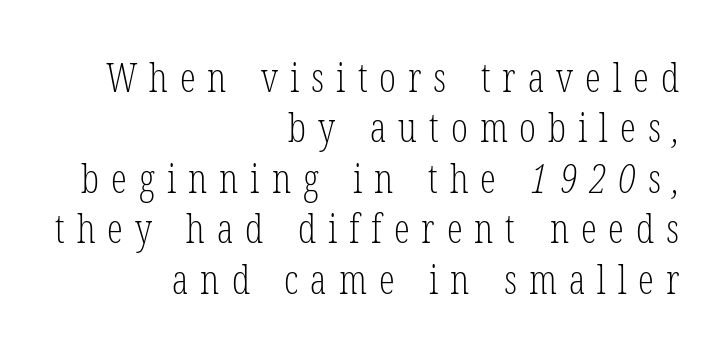
Q: Is the text bold? A: No.
Q: Is the typeface a serif or a sans-serif typeface? A: Serif.
Q: Is the text underlined? A: No.
Q: How is the paragraph aligned? A: Right-aligned.
Q: Is the spacing between letters normal or unusually wide? A: Unusually wide.
Q: Is the spacing between lines tight, normal or loose? A: Normal.
Q: Width (condensed, normal, or wide)? A: Condensed.
Q: Stroke contrast? A: Low.
Q: x-height? A: Medium.
Q: Monospaced? A: No.
